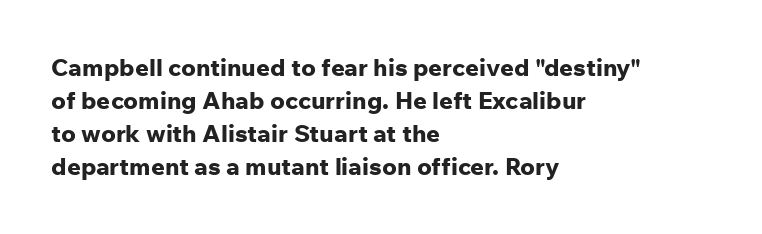
These lines keep a tight, regular rhythm from letter to letter. Heavy-handed strokes throughout: this text is bold. A normal amount of white space separates one row of letters from the next. The font's upright variant was chosen for this text. The string is rendered with underlining switched off. Which margin do the lines hug? The left one — the right edge is uneven.
